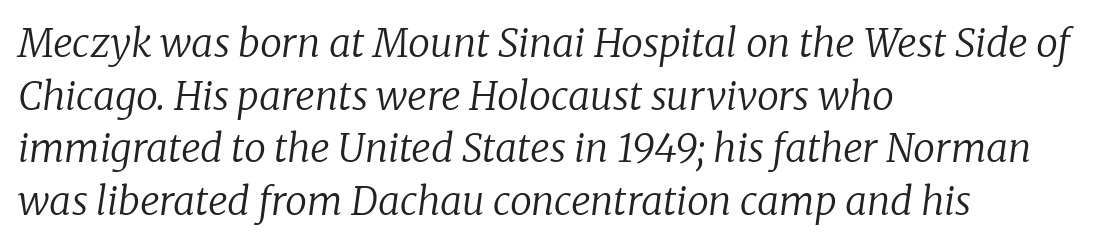
Q: Is the text bold? A: No.
Q: Is the text italic (slanted)? A: Yes, it leans right by about 8 degrees.
Q: Is the typeface a serif or a sans-serif typeface? A: Serif.
Q: Is the text underlined? A: No.
Q: How is the paragraph aligned? A: Left-aligned.
Q: Is the spacing between letters normal or unusually wide? A: Normal.
Q: Is the spacing between lines tight, normal or loose? A: Normal.
Q: Width (condensed, normal, or wide)? A: Normal.
Q: Stroke contrast? A: Low.
Q: x-height? A: Medium.
Q: Monospaced? A: No.
